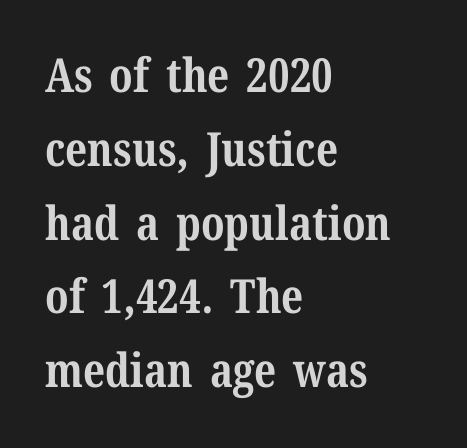
The specimen reads as upright at a glance. In terms of weight, the rendering is a true, heavy bold. Letters rest on an invisible, unmarked baseline. Here the designer chose a conventional face with non-uniform glyph widths. Serif or sans? Serif — the stroke terminals have little feet. Look at the tracking — it's just the regular setting, nothing added.
